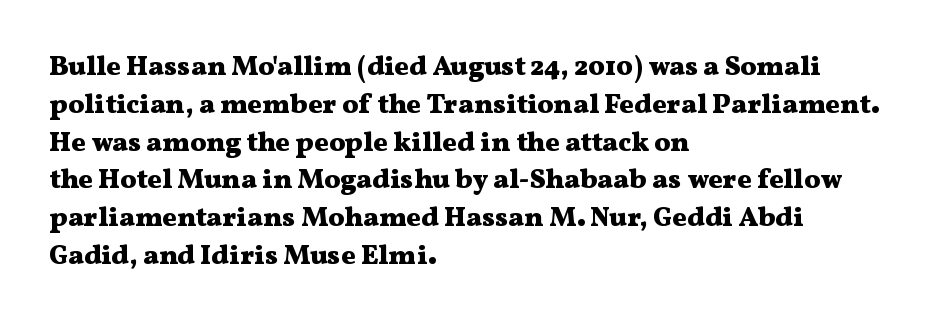
The image shows 27 px bold type, upright; set left-aligned, normal line spacing (1.4x), normal letter spacing, not underlined.
